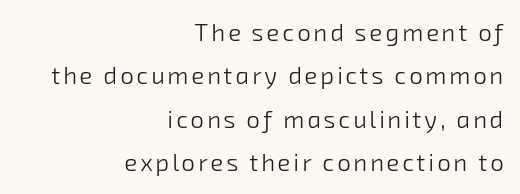
{"bold": "no", "underline": "no", "align": "right", "line_spacing_ratio": 1.81, "glyph_px": 24}
